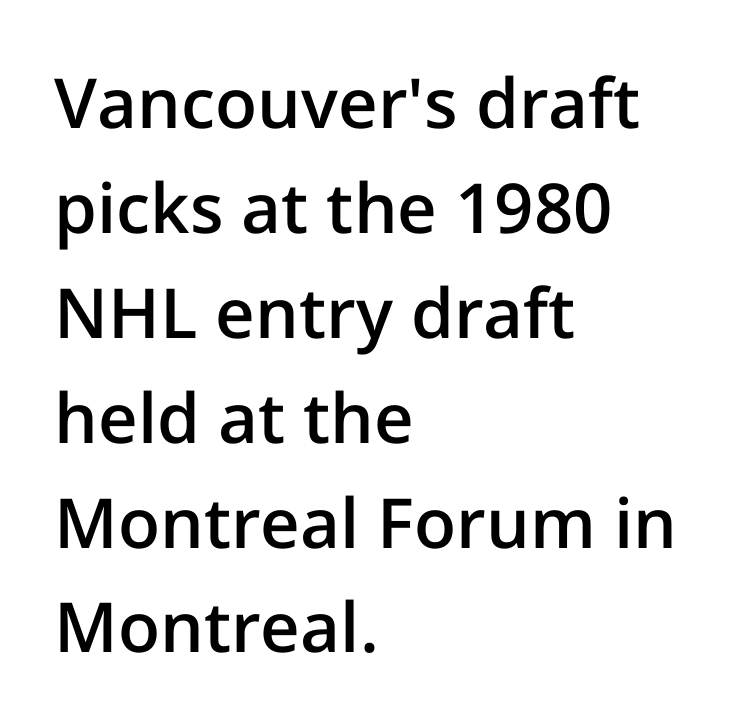
Check the space under the baseline: it is left empty. The line-height multiplier appears to be the usual default. Glyph-to-glyph distance matches everyday printed text. The font is running at a semibold setting, under full bold. No italicization has been applied; the sample stays upright.
